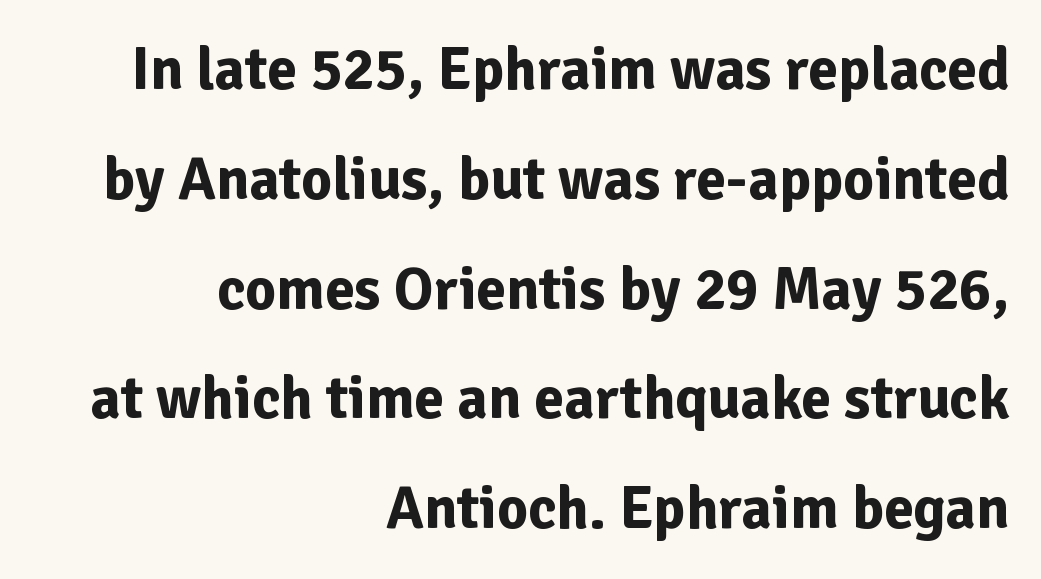
The image shows 60 px bold sans-serif type, upright; set right-aligned, line spacing 1.83x, normal letter spacing, not underlined; low stroke contrast and a medium x-height.
